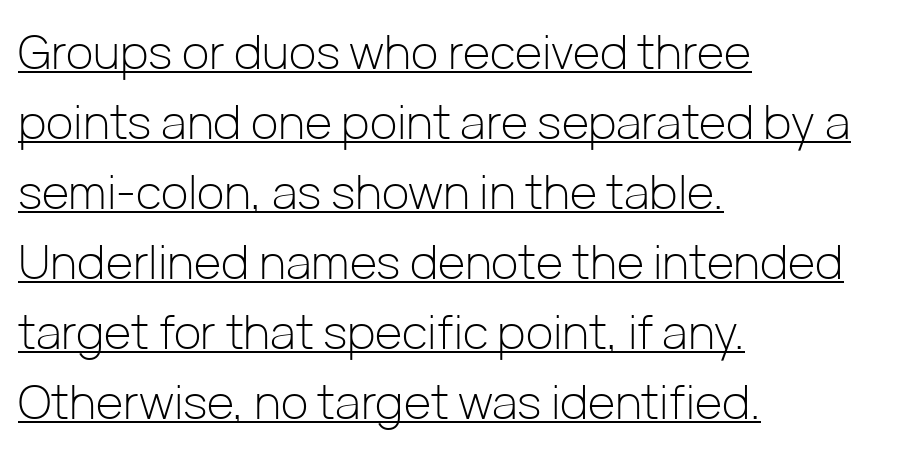
Q: Is the text bold? A: No.
Q: Is the text italic (slanted)? A: No, it is upright.
Q: Is the typeface a serif or a sans-serif typeface? A: Sans-serif.
Q: Is the text underlined? A: Yes.
Q: How is the paragraph aligned? A: Left-aligned.
Q: Is the spacing between letters normal or unusually wide? A: Normal.
Q: Is the spacing between lines tight, normal or loose? A: Normal.
Q: Width (condensed, normal, or wide)? A: Normal.
Q: Stroke contrast? A: Low.
Q: x-height? A: Medium.
Q: Monospaced? A: No.
